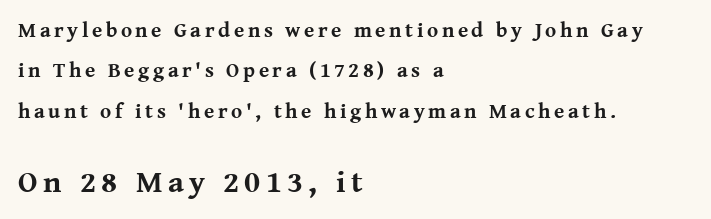
The image shows 31 px bold serif type, upright; set left-aligned, loose line spacing (1.92x), not underlined; the second (bottom) block is 1.48x larger; medium stroke contrast and a medium x-height.
